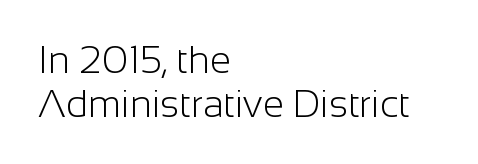
Q: Is the text bold? A: No.
Q: Is the text italic (slanted)? A: No, it is upright.
Q: Is the typeface a serif or a sans-serif typeface? A: Sans-serif.
Q: Is the text underlined? A: No.
Q: How is the paragraph aligned? A: Left-aligned.
Q: Is the spacing between letters normal or unusually wide? A: Normal.
Q: Is the spacing between lines tight, normal or loose? A: Tight.
Q: Width (condensed, normal, or wide)? A: Normal.
Q: Stroke contrast? A: Low.
Q: x-height? A: Medium.
Q: Monospaced? A: No.
